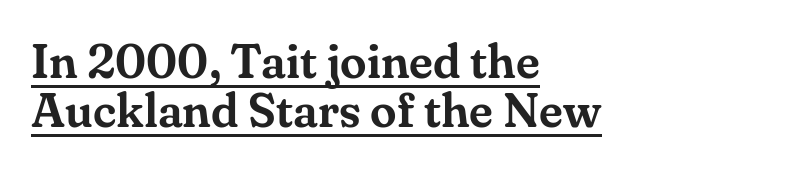
The image shows 48 px serif type, upright; set left-aligned, tight line spacing (1.02x), normal letter spacing, underlined; medium stroke contrast and a small x-height.
